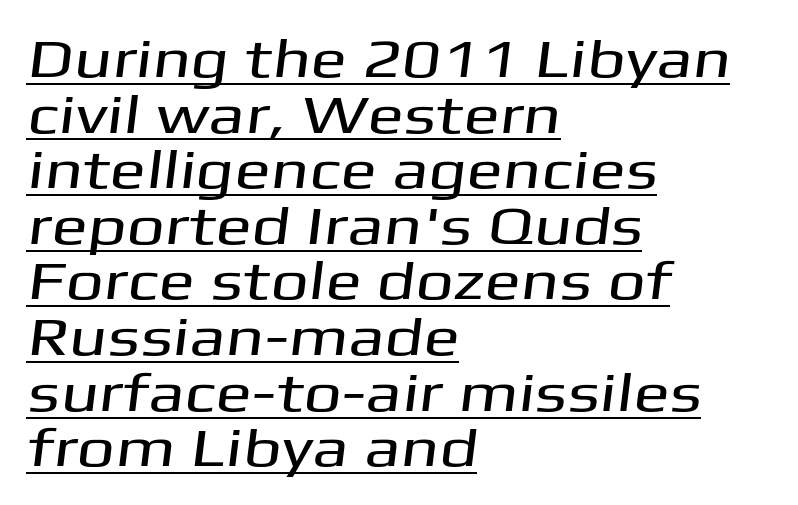
The image shows 54 px wide sans-serif type; set left-aligned, tight line spacing (1.03x), normal letter spacing, underlined; medium stroke contrast and a medium x-height.
